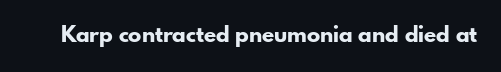
{"italic": "no", "bold": "yes", "underline": "no", "letter_spacing": "normal", "letter_spacing_em": 0.0, "glyph_px": 22}
